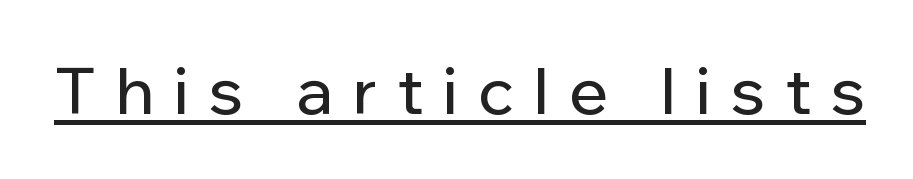
Tall strokes in this sample are plumb rather than angled. The passage shown is typed in a proportional face where columns would drift. This sample uses a sans-serif face. Someone cranked the tracking dial way up on this one.
